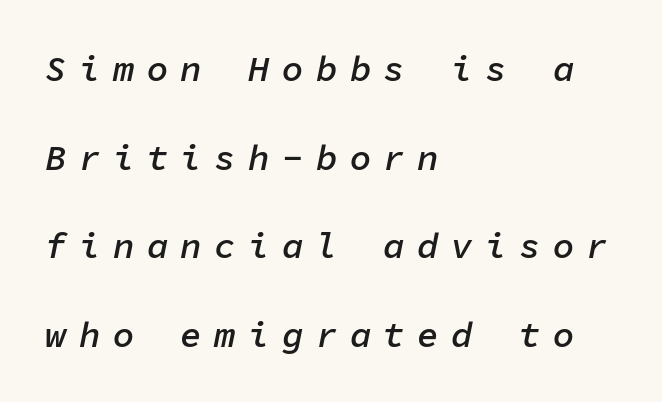
The image shows 36 px semibold type, italic (leaning right), monospaced; set left-aligned, loose line spacing (2.46x), unusually wide letter spacing (+0.34 em), not underlined; low stroke contrast and a medium x-height.
